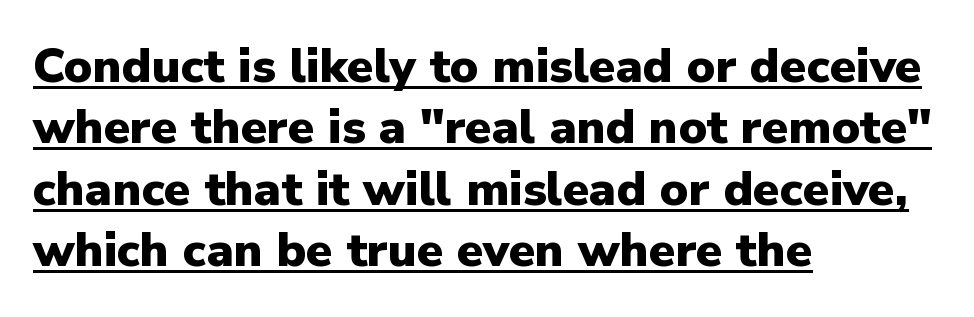
The image shows 48 px heavy sans-serif type, upright; set left-aligned, normal line spacing (1.28x), normal letter spacing, underlined; low stroke contrast and a medium x-height.
